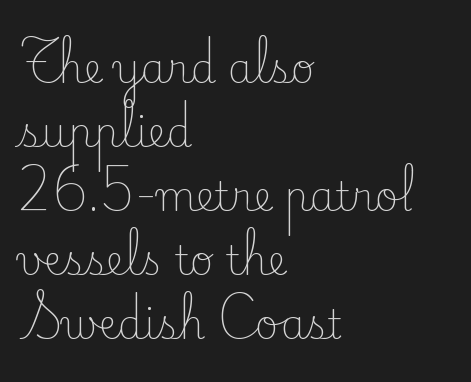
The image shows 40 px light serif type, upright; set left-aligned, normal line spacing (1.6x), normal letter spacing, not underlined; low stroke contrast and a small x-height.
